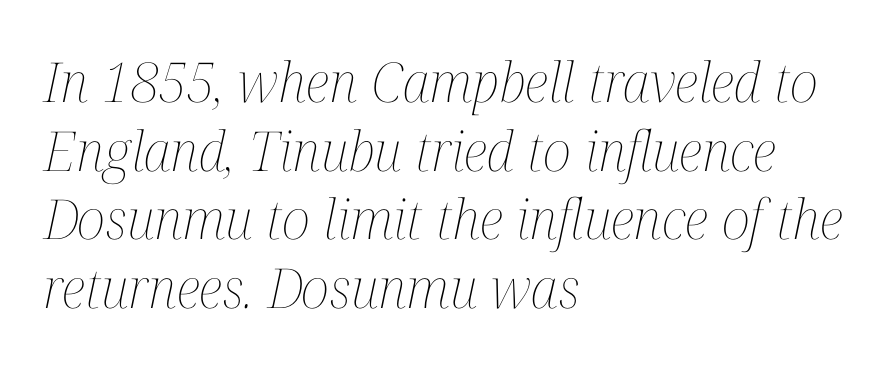
The image shows 55 px thin, condensed type, italic (leaning right); set left-aligned, normal line spacing (1.25x), normal letter spacing, not underlined; medium stroke contrast and a medium x-height.
